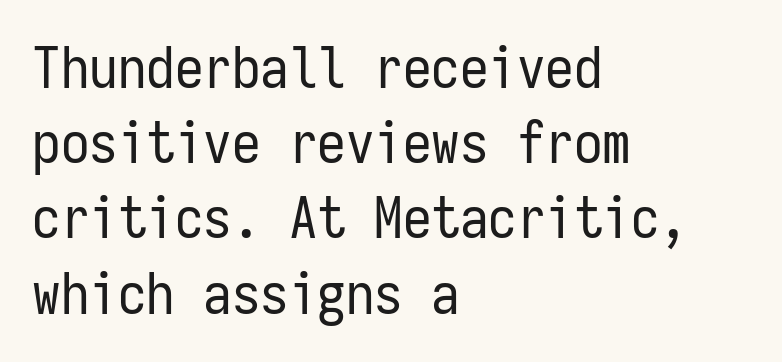
The image shows 57 px regular-weight, condensed sans-serif type, upright, monospaced; set left-aligned, normal line spacing (1.32x), normal letter spacing, not underlined; low stroke contrast and a medium x-height.
